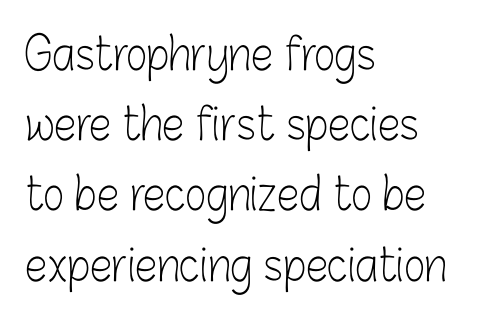
The vertical gap from one line to the next is medium. Is this a fixed-width face? No — the glyphs have proportional, varying widths. The cut favours lightness, reaching ordinary text weight at its darkest. The line texture is even and compact thanks to regular tracking. Rule under the text: the space is simply empty.
